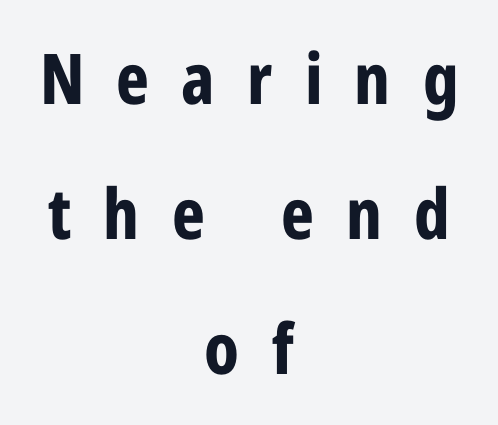
The image shows 70 px bold, condensed sans-serif type, upright; set centered, loose line spacing (1.93x), unusually wide letter spacing (+0.46 em), not underlined; low stroke contrast and a medium x-height.
